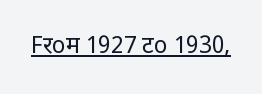
The image shows 23 px text type, upright; set normal letter spacing, underlined.
